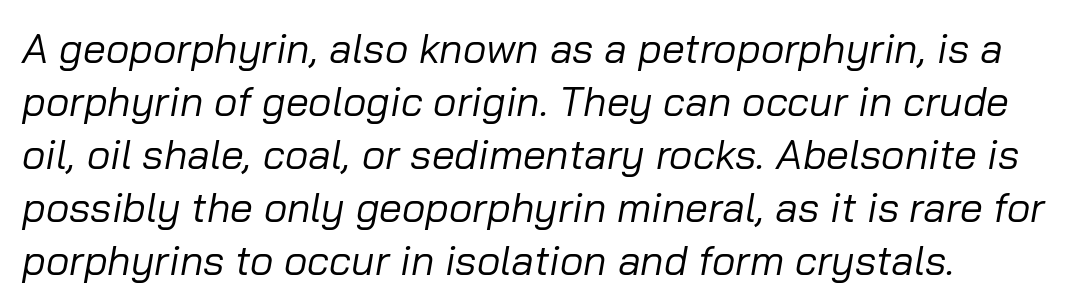
{"italic": "yes", "lean": "right", "slant_degrees": 10, "bold": "no", "weight": "regular", "width": "normal", "stroke_contrast": "low", "x_height": "medium", "monospaced": "no", "underline": "no", "line_spacing": "normal", "line_spacing_ratio": 1.29, "letter_spacing": "normal", "letter_spacing_em": 0.0, "glyph_px": 41}
